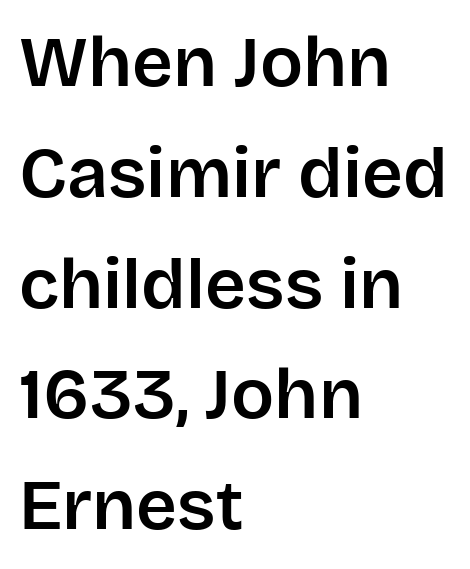
Q: Is the text italic (slanted)? A: No, it is upright.
Q: Is the typeface a serif or a sans-serif typeface? A: Sans-serif.
Q: Is the text underlined? A: No.
Q: How is the paragraph aligned? A: Left-aligned.
Q: Is the spacing between letters normal or unusually wide? A: Normal.
Q: Is the spacing between lines tight, normal or loose? A: Normal.
Q: Width (condensed, normal, or wide)? A: Normal.
Q: Stroke contrast? A: Low.
Q: x-height? A: Large.
Q: Monospaced? A: No.
